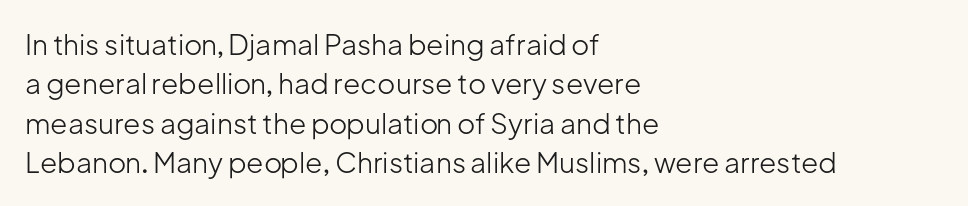
The image shows 28 px light sans-serif type, upright; set left-aligned, normal line spacing (1.41x), normal letter spacing, not underlined; low stroke contrast and a medium x-height.
